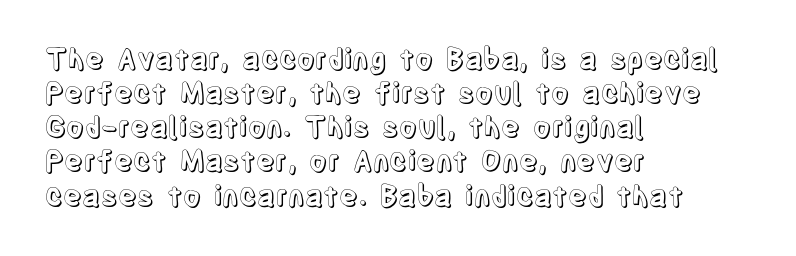
Q: Is the text italic (slanted)? A: No, it is upright.
Q: Is the text underlined? A: No.
Q: How is the paragraph aligned? A: Left-aligned.
Q: Is the spacing between letters normal or unusually wide? A: Normal.
Q: Width (condensed, normal, or wide)? A: Condensed.
Q: x-height? A: Large.
Q: Monospaced? A: No.
